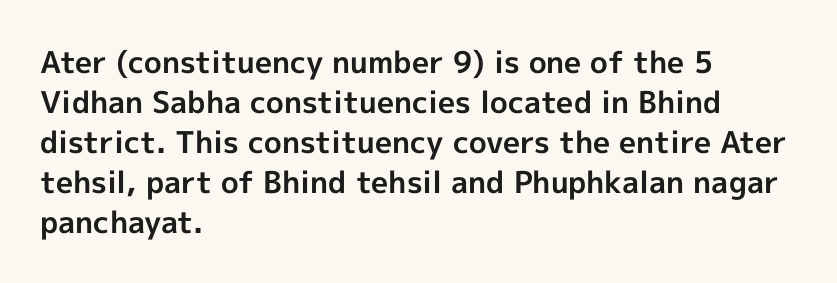
The font is running at its bold setting. Spacing between characters is what you'd get straight out of the box. Alignment: flush left. Proportional: the letters do not fall into vertical columns.
